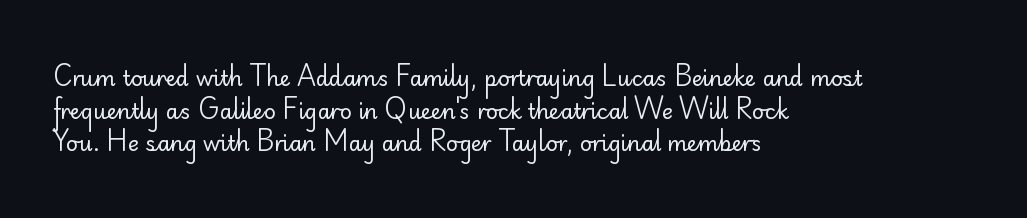
{"italic": "no", "bold": "no", "underline": "no", "align": "left", "line_spacing": "normal", "line_spacing_ratio": 1.55, "letter_spacing": "normal", "letter_spacing_em": 0.0, "glyph_px": 21}
